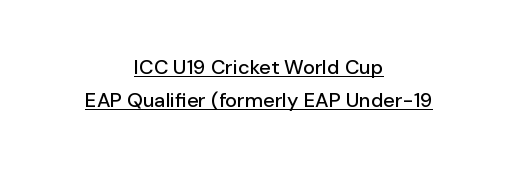
{"italic": "no", "underline": "yes", "align": "center", "line_spacing": "normal", "line_spacing_ratio": 1.66, "letter_spacing": "normal", "letter_spacing_em": 0.0, "glyph_px": 20}
